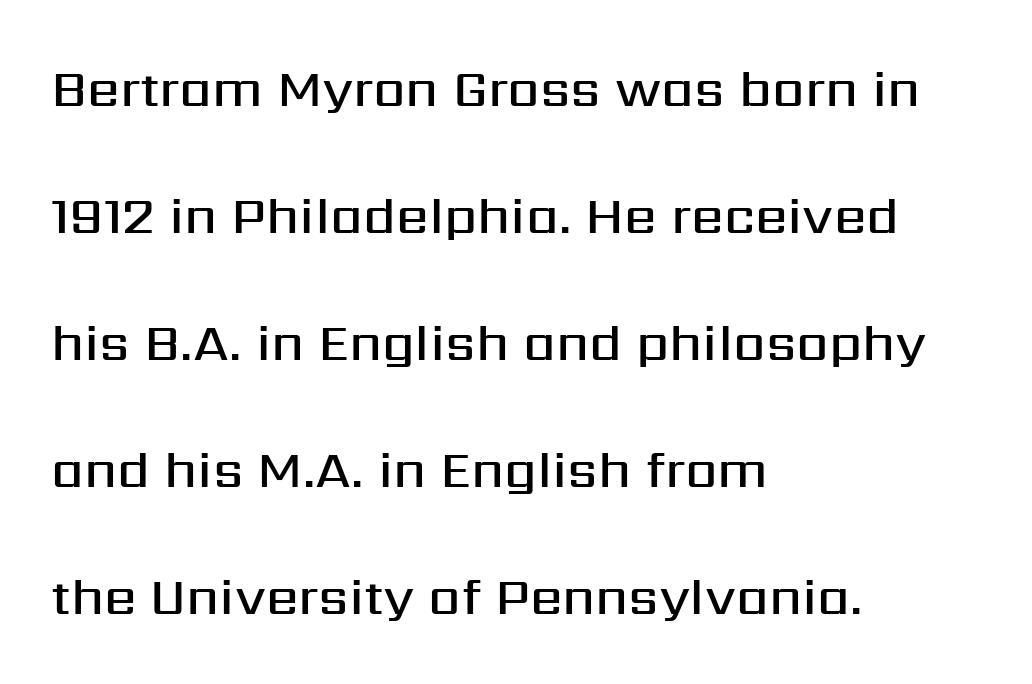
Q: Is the text bold? A: Semi-bold.
Q: Is the text italic (slanted)? A: No, it is upright.
Q: Is the typeface a serif or a sans-serif typeface? A: Sans-serif.
Q: Is the text underlined? A: No.
Q: How is the paragraph aligned? A: Left-aligned.
Q: Is the spacing between letters normal or unusually wide? A: Normal.
Q: Is the spacing between lines tight, normal or loose? A: Loose.
Q: Width (condensed, normal, or wide)? A: Normal.
Q: Stroke contrast? A: Medium.
Q: x-height? A: Medium.
Q: Monospaced? A: No.
